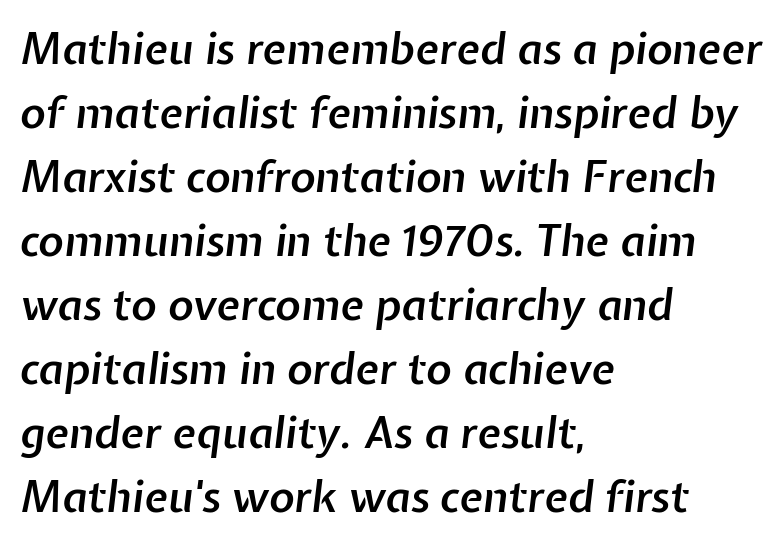
It's the slanting kind of type. The passage shown is typed in a proportional face where columns would drift. Strokes here are thickened, but only to semibold level. Regular leading.
